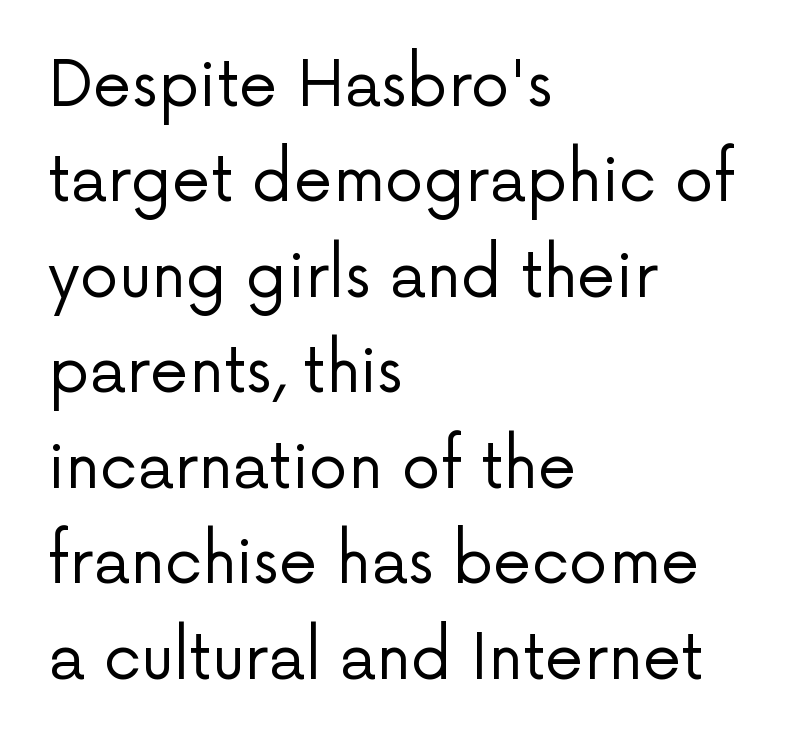
{"serif": "no", "italic": "no", "bold": "no", "weight": "regular", "width": "normal", "stroke_contrast": "low", "x_height": "medium", "monospaced": "no", "underline": "no", "align": "left", "line_spacing": "normal", "line_spacing_ratio": 1.54, "letter_spacing": "normal", "letter_spacing_em": 0.0, "glyph_px": 62}
